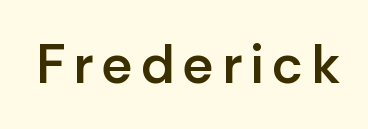
Q: Is the text bold? A: Semi-bold.
Q: Is the text italic (slanted)? A: No, it is upright.
Q: Is the typeface a serif or a sans-serif typeface? A: Sans-serif.
Q: Is the text underlined? A: No.
Q: Width (condensed, normal, or wide)? A: Normal.
Q: Stroke contrast? A: Low.
Q: x-height? A: Medium.
Q: Monospaced? A: No.
